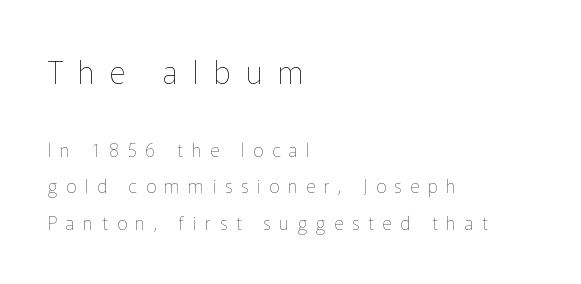
Q: Is the text bold? A: No.
Q: Is the text italic (slanted)? A: No, it is upright.
Q: Is the text underlined? A: No.
Q: How is the paragraph aligned? A: Left-aligned.
Q: Is the spacing between letters normal or unusually wide? A: Unusually wide.
Q: Is the spacing between lines tight, normal or loose? A: Loose.
Q: Which block of text is set in a larger size, the first (top) or the second (bottom)? A: The first (top) one.
Q: Width (condensed, normal, or wide)? A: Normal.
Q: Stroke contrast? A: Low.
Q: x-height? A: Medium.
Q: Monospaced? A: No.
